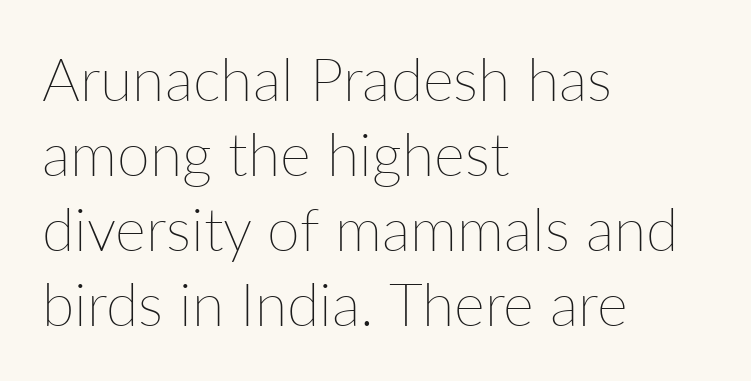
Q: Is the text bold? A: No.
Q: Is the text italic (slanted)? A: No, it is upright.
Q: Is the text underlined? A: No.
Q: How is the paragraph aligned? A: Left-aligned.
Q: Is the spacing between letters normal or unusually wide? A: Normal.
Q: Is the spacing between lines tight, normal or loose? A: Normal.
Q: Width (condensed, normal, or wide)? A: Normal.
Q: Stroke contrast? A: Low.
Q: x-height? A: Medium.
Q: Monospaced? A: No.
